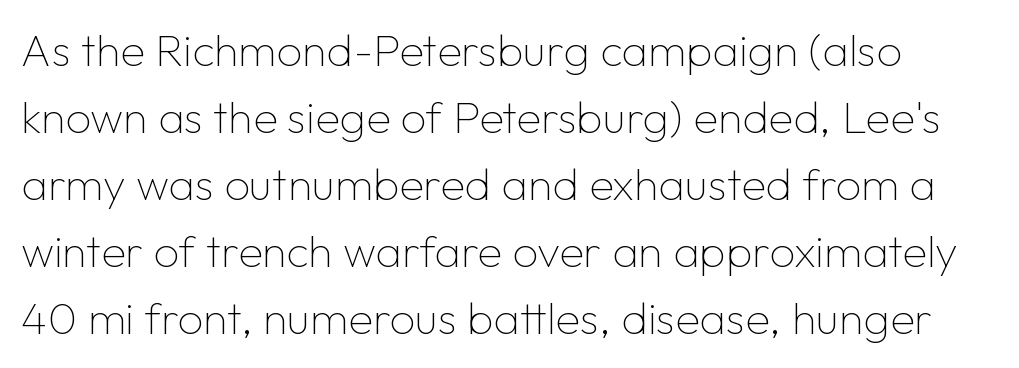
{"serif": "no", "italic": "no", "bold": "no", "weight": "thin", "width": "normal", "stroke_contrast": "low", "x_height": "medium", "monospaced": "no", "underline": "no", "line_spacing": "normal", "line_spacing_ratio": 1.49, "letter_spacing": "normal", "letter_spacing_em": 0.0, "glyph_px": 45}
